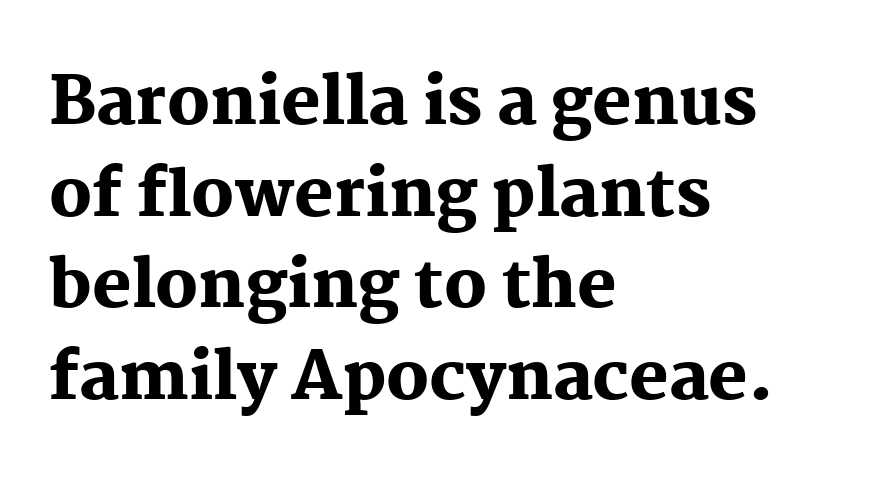
The image shows 66 px heavy serif type, upright; set left-aligned, normal line spacing (1.39x), normal letter spacing, not underlined; medium stroke contrast and a medium x-height.
